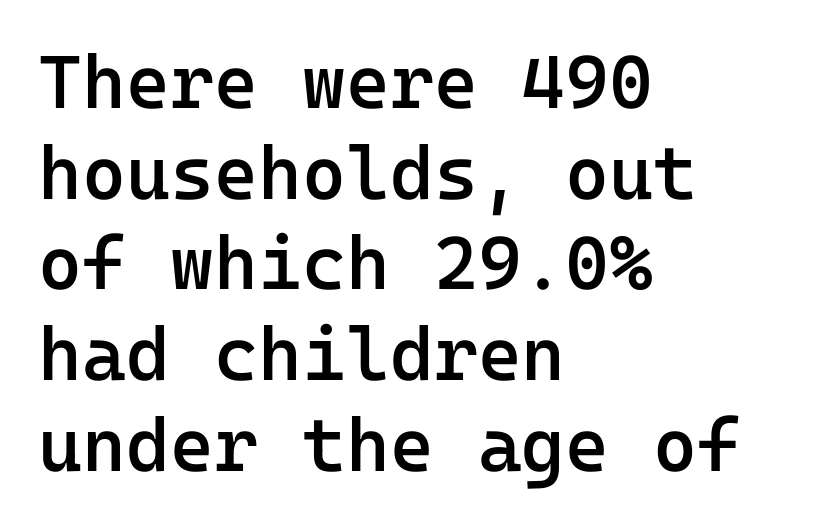
How are the letters spaced? Ordinarily, with no added tracking. Vertical strokes here are truly vertical. A semibold gives these letters moderate extra thickness, short of bold. Check the space under the baseline: it is left empty. The text block is weighted toward the left margin, trailing off unevenly rightward. Each letter's strokes conclude bluntly, with no projecting serifs.
